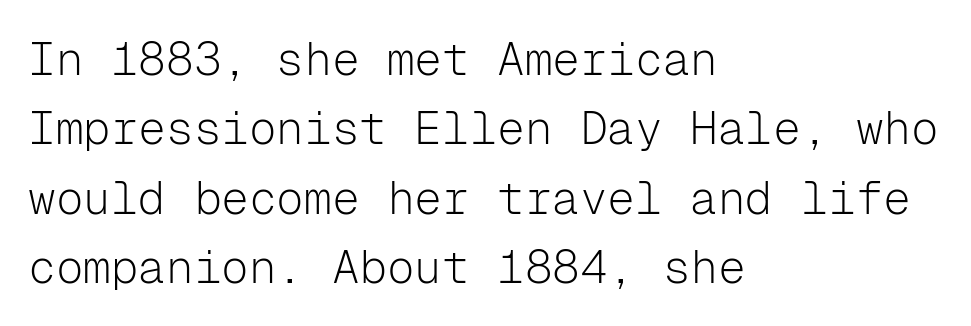
Type style note: lacks serifs. Stem width sits at or under what a default text font uses. The font's upright variant was chosen for this text. Tracking here is standard; glyphs follow each other at the usual distance. Has an underline been added? It has not. Is this a fixed-width face? Yes — each glyph sits in an identical cell.
